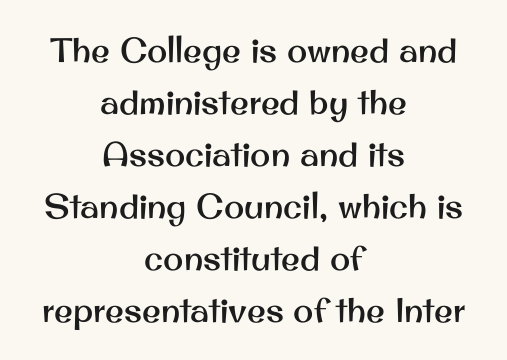
The image shows 34 px sans-serif type, upright; set centered, normal line spacing (1.53x), normal letter spacing, not underlined; medium stroke contrast and a small x-height.
